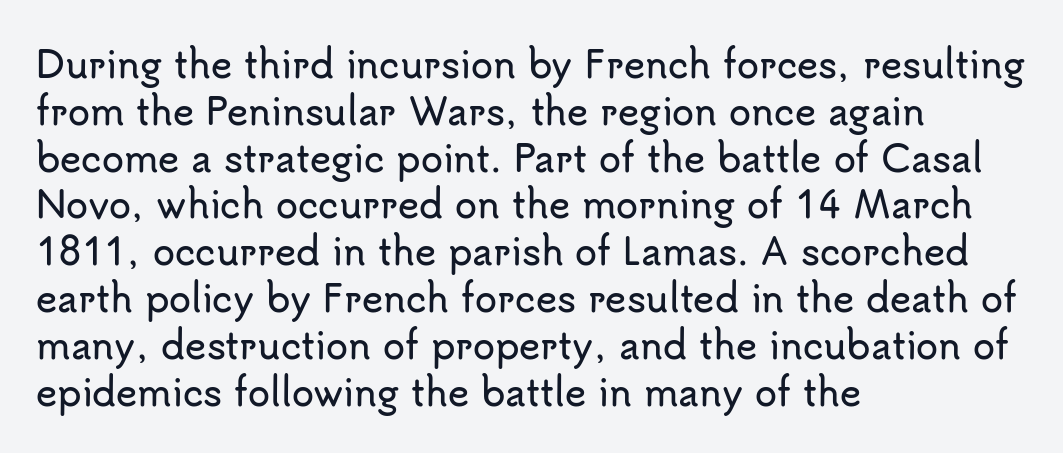
Q: Is the text italic (slanted)? A: No, it is upright.
Q: Is the typeface a serif or a sans-serif typeface? A: Sans-serif.
Q: Is the text underlined? A: No.
Q: How is the paragraph aligned? A: Left-aligned.
Q: Is the spacing between letters normal or unusually wide? A: Normal.
Q: Is the spacing between lines tight, normal or loose? A: Normal.
Q: Width (condensed, normal, or wide)? A: Normal.
Q: Stroke contrast? A: Low.
Q: x-height? A: Small.
Q: Monospaced? A: No.
